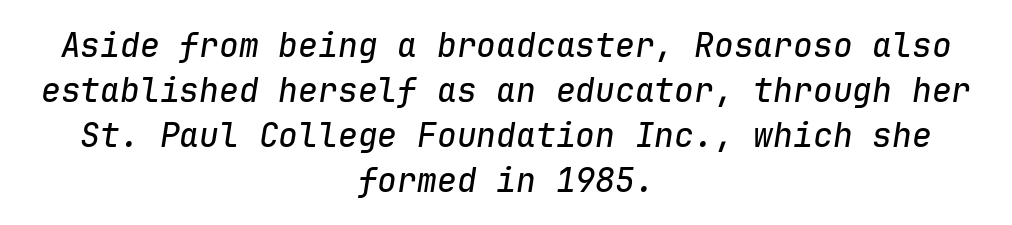
The image shows 33 px text type, italic (leaning right), monospaced; set centered, normal line spacing (1.36x), normal letter spacing, not underlined; low stroke contrast and a medium x-height.
